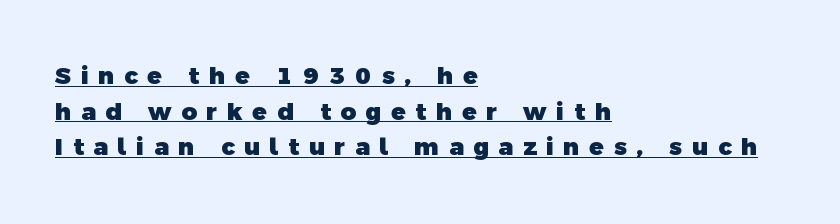
{"bold": "yes", "underline": "yes", "align": "left", "line_spacing": "normal", "line_spacing_ratio": 1.48, "letter_spacing": "wide", "letter_spacing_em": 0.4, "glyph_px": 24}
